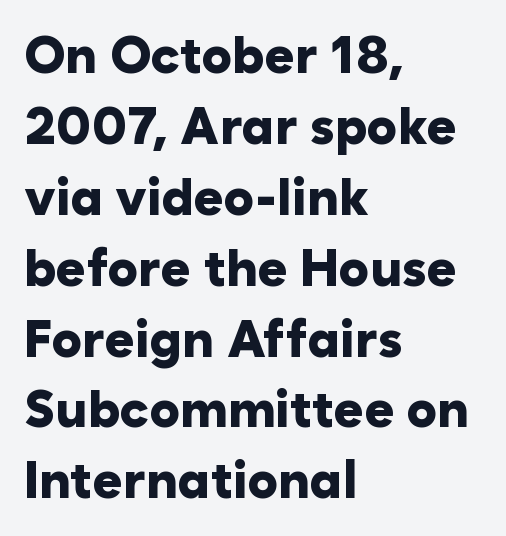
The image shows 51 px heavy sans-serif type, upright; set left-aligned, normal line spacing (1.39x), normal letter spacing, not underlined; low stroke contrast and a medium x-height.
